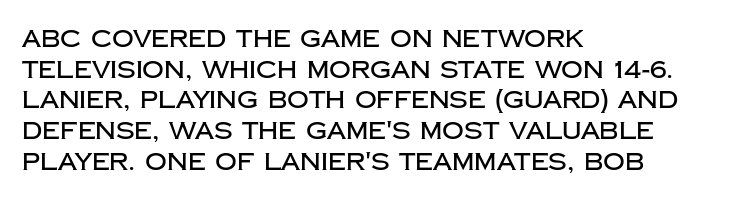
Q: Is the text italic (slanted)? A: No, it is upright.
Q: Is the text underlined? A: No.
Q: How is the paragraph aligned? A: Left-aligned.
Q: Is the spacing between letters normal or unusually wide? A: Normal.
Q: Is the spacing between lines tight, normal or loose? A: Normal.
